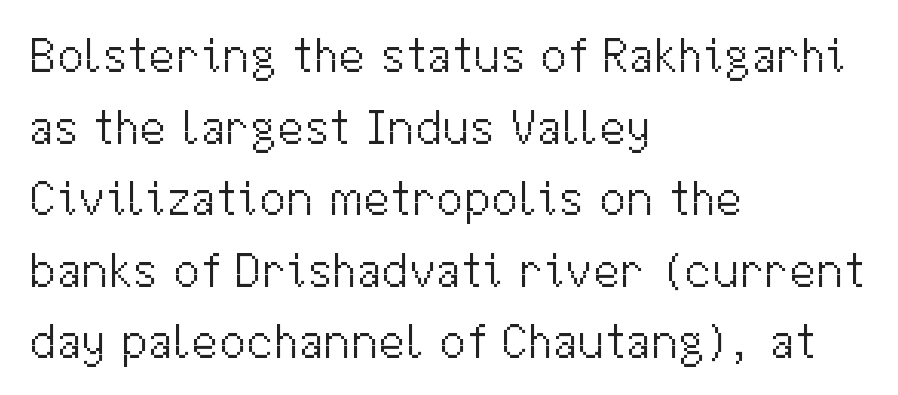
The image shows 49 px light sans-serif type, upright; set left-aligned, normal line spacing (1.46x), normal letter spacing, not underlined; medium stroke contrast and a medium x-height.
